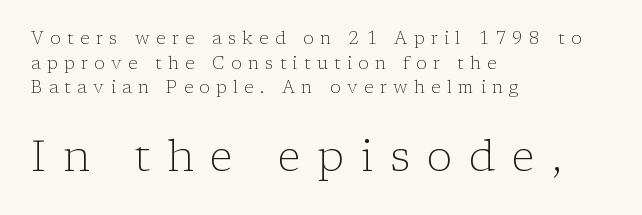
The image shows 43 px light serif type, upright; set left-aligned, normal line spacing (1.45x), unusually wide letter spacing (+0.39 em), not underlined; the second (bottom) block is 2.53x larger; low stroke contrast and a medium x-height.
